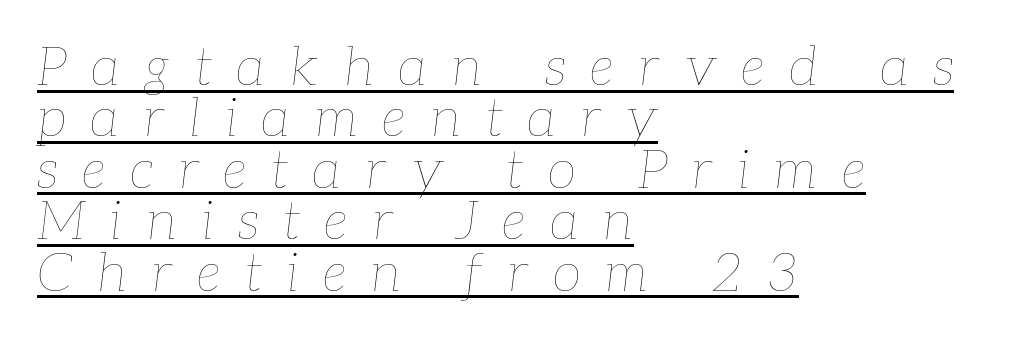
The image shows 53 px thin type, italic (leaning right); set left-aligned, tight line spacing (0.97x), unusually wide letter spacing (+0.46 em), underlined; low stroke contrast and a medium x-height.
